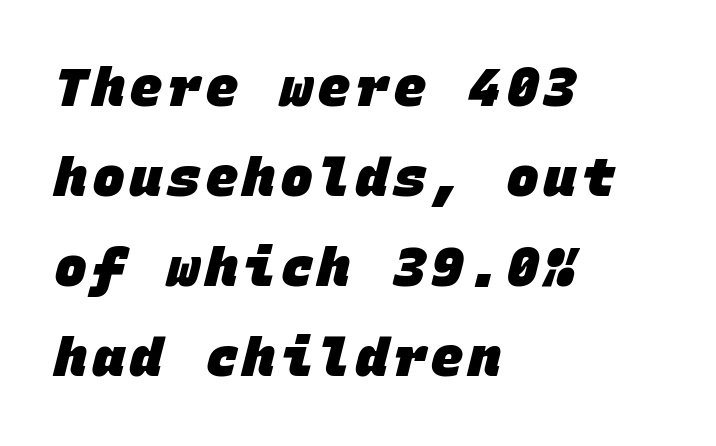
{"serif": "no", "bold": "yes", "weight": "heavy", "width": "normal", "stroke_contrast": "low", "x_height": "large", "monospaced": "yes", "underline": "no", "align": "left", "line_spacing": "normal", "line_spacing_ratio": 1.7, "glyph_px": 53}
